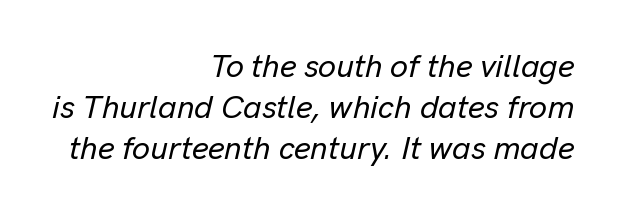
{"italic": "yes", "lean": "right", "slant_degrees": 13, "width": "normal", "stroke_contrast": "low", "x_height": "medium", "monospaced": "no", "underline": "no", "align": "right", "line_spacing": "normal", "line_spacing_ratio": 1.28, "letter_spacing": "normal", "letter_spacing_em": 0.0, "glyph_px": 32}
